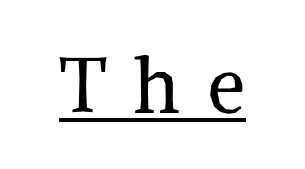
{"serif": "yes", "italic": "no", "bold": "no", "weight": "regular", "width": "normal", "stroke_contrast": "medium", "x_height": "medium", "monospaced": "no", "underline": "yes", "letter_spacing": "wide", "letter_spacing_em": 0.35, "glyph_px": 77}
